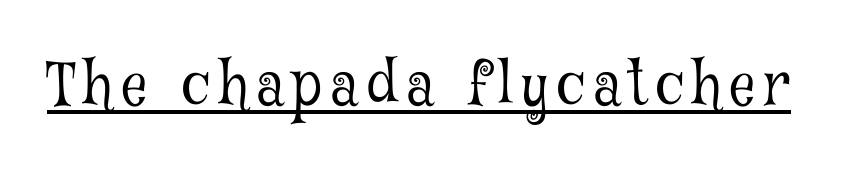
Q: Is the text bold? A: No.
Q: Is the text italic (slanted)? A: No, it is upright.
Q: Is the typeface a serif or a sans-serif typeface? A: Serif.
Q: Is the text underlined? A: Yes.
Q: Width (condensed, normal, or wide)? A: Condensed.
Q: Stroke contrast? A: Low.
Q: x-height? A: Medium.
Q: Monospaced? A: No.
